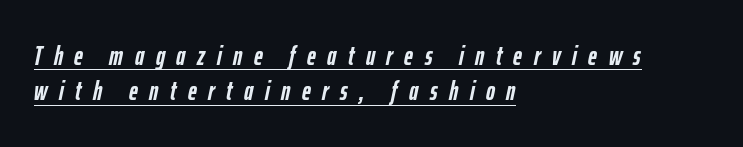
{"italic": "yes", "lean": "right", "slant_degrees": 12, "bold": "yes", "underline": "yes", "align": "left", "line_spacing": "normal", "line_spacing_ratio": 1.3, "letter_spacing": "wide", "letter_spacing_em": 0.43, "glyph_px": 27}
